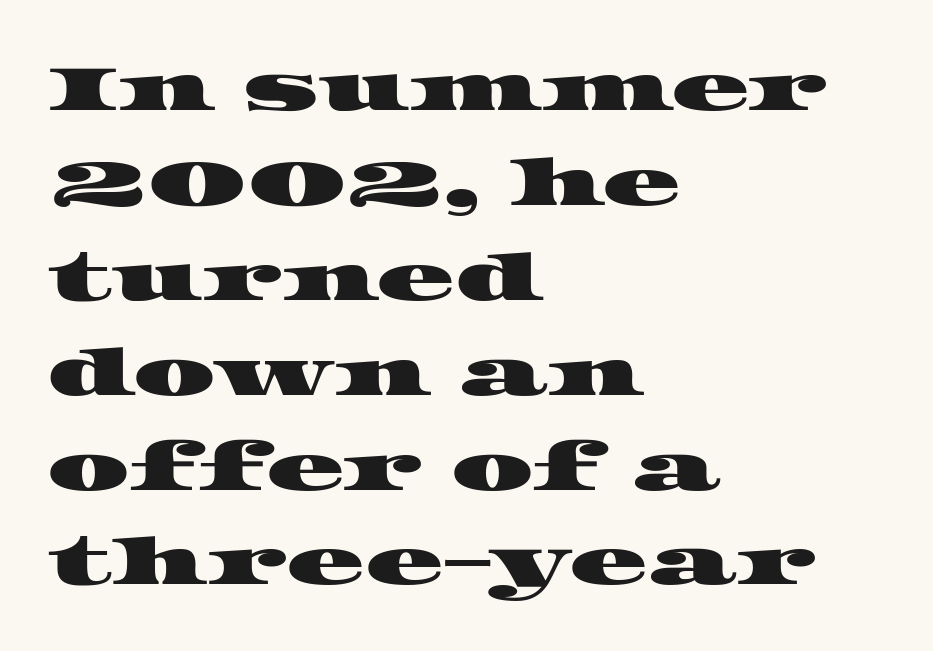
Quick note: interline space is typical. Observe the ordinary spacing: letters are neighbours, not strangers. Compared with a centered layout, this one pins lines to the left instead. Plain, unruled lines of type. What kind of face is this? One with serifs. Here the designer chose a conventional face with non-uniform glyph widths.
